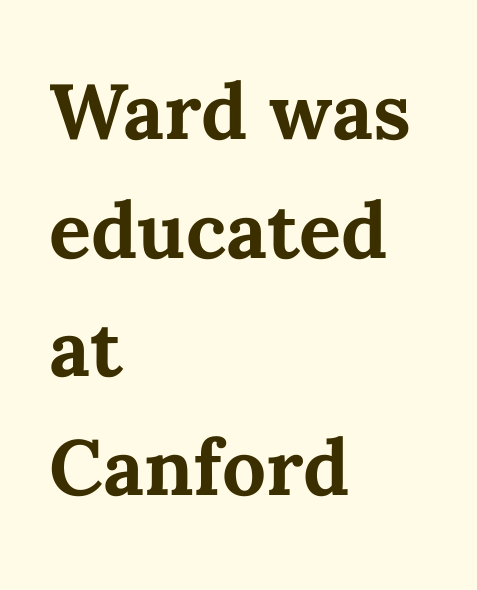
The image shows 78 px bold type, upright; set left-aligned, normal line spacing (1.52x), normal letter spacing, not underlined; medium stroke contrast and a medium x-height.
